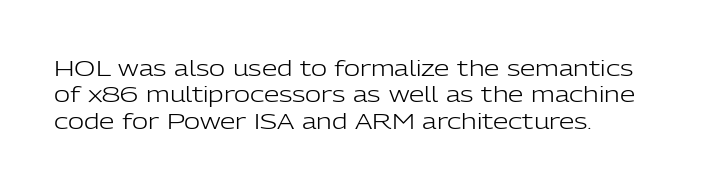
Q: Is the text bold? A: No.
Q: Is the text italic (slanted)? A: No, it is upright.
Q: Is the text underlined? A: No.
Q: Is the spacing between letters normal or unusually wide? A: Normal.
